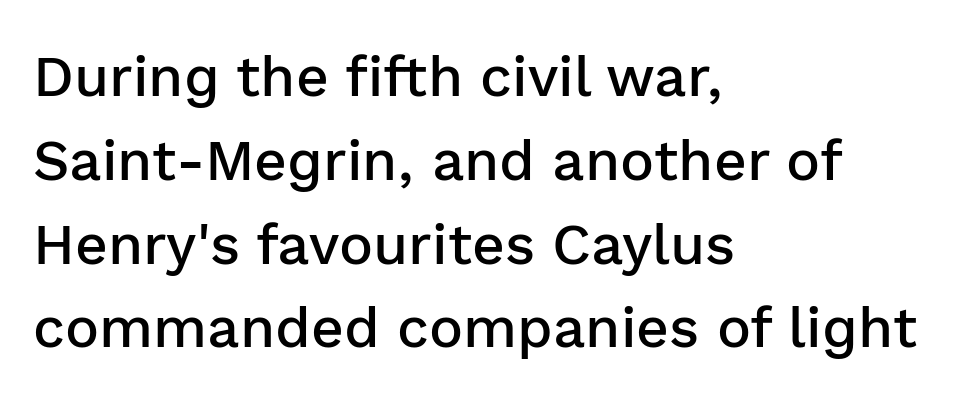
The image shows 57 px semibold sans-serif type, upright; set left-aligned, normal line spacing (1.47x), normal letter spacing, not underlined; low stroke contrast and a medium x-height.
